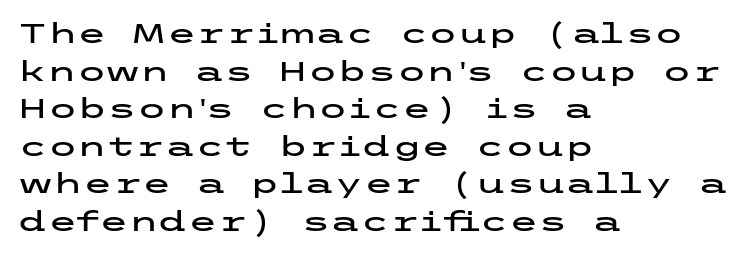
Plain, unruled lines of type. The lines in this sample share a left origin and differ only in where they stop. The specimen reads as upright at a glance. Letter spacing: default. If you measured baseline to baseline, you'd find a middling distance.
